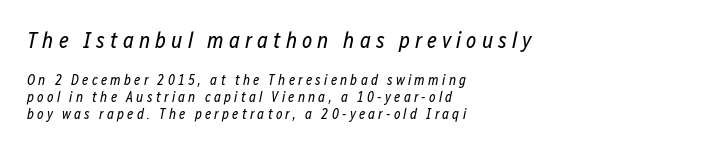
The image shows 22 px text type, italic (leaning right); set left-aligned, line spacing 1.21x, unusually wide letter spacing (+0.23 em), not underlined; the first (top) block is 1.57x larger.
